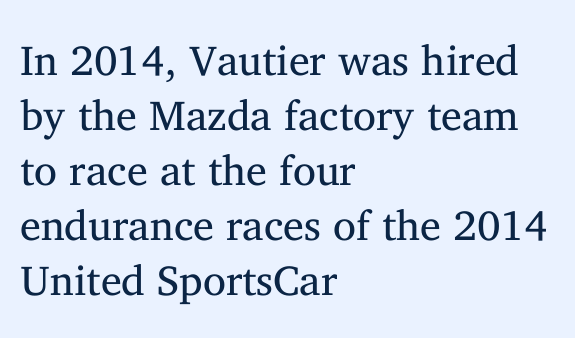
{"serif": "yes", "italic": "no", "bold": "no", "weight": "regular", "width": "normal", "stroke_contrast": "medium", "x_height": "medium", "monospaced": "no", "underline": "no", "align": "left", "line_spacing": "normal", "line_spacing_ratio": 1.31, "letter_spacing": "normal", "letter_spacing_em": 0.0, "glyph_px": 42}
